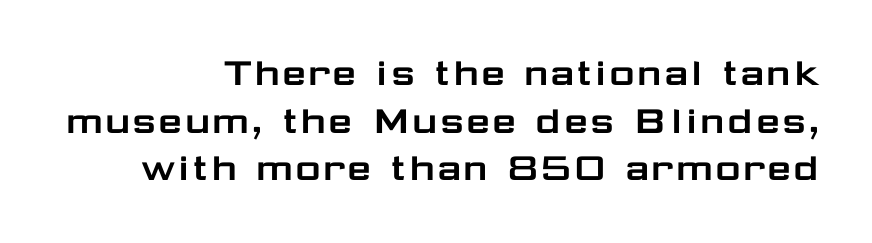
Q: Is the text italic (slanted)? A: No, it is upright.
Q: Is the typeface a serif or a sans-serif typeface? A: Sans-serif.
Q: Is the text underlined? A: No.
Q: How is the paragraph aligned? A: Right-aligned.
Q: Is the spacing between letters normal or unusually wide? A: Normal.
Q: Is the spacing between lines tight, normal or loose? A: Tight.
Q: Width (condensed, normal, or wide)? A: Wide.
Q: Stroke contrast? A: Low.
Q: x-height? A: Medium.
Q: Monospaced? A: No.
